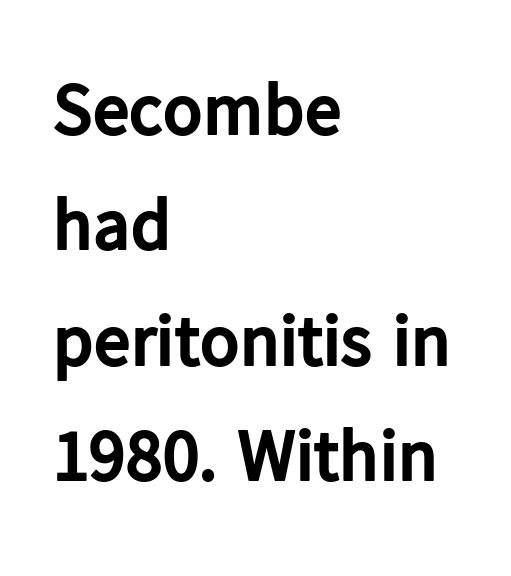
Q: Is the text bold? A: Yes.
Q: Is the text italic (slanted)? A: No, it is upright.
Q: Is the typeface a serif or a sans-serif typeface? A: Sans-serif.
Q: Is the text underlined? A: No.
Q: How is the paragraph aligned? A: Left-aligned.
Q: Is the spacing between letters normal or unusually wide? A: Normal.
Q: Is the spacing between lines tight, normal or loose? A: Normal.
Q: Width (condensed, normal, or wide)? A: Normal.
Q: Stroke contrast? A: Low.
Q: x-height? A: Medium.
Q: Monospaced? A: No.
